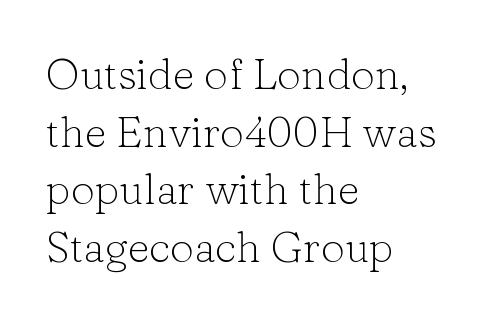
The image shows 43 px light serif type, upright; set left-aligned, normal line spacing (1.34x), normal letter spacing, not underlined; low stroke contrast and a medium x-height.
